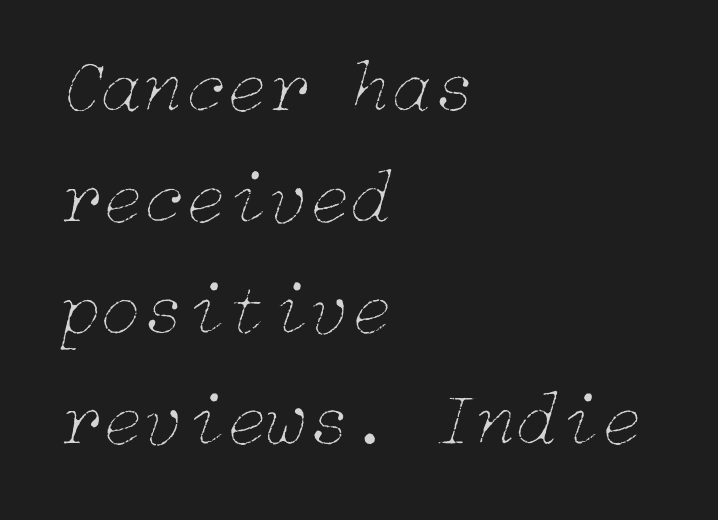
The weight tops out at a normal text grade. The string is rendered with underlining switched off. Interline gaps are of average width in this sample. Look at the tracking — it's just the regular setting, nothing added. An italicized treatment has been applied to the whole sample.
